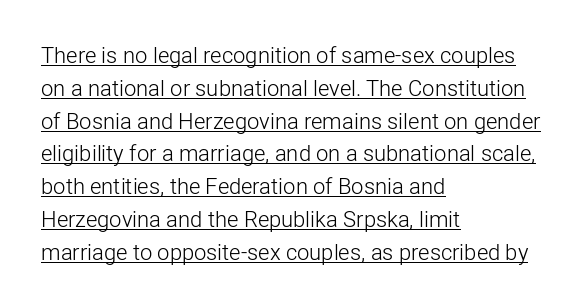
Like a heading marked for emphasis, these lines bear an underscore. Where is the straight margin? On the left. Honestly, the letter spacing is just normal — you wouldn't notice it. A typesetter would mark this as roman, not italic.
